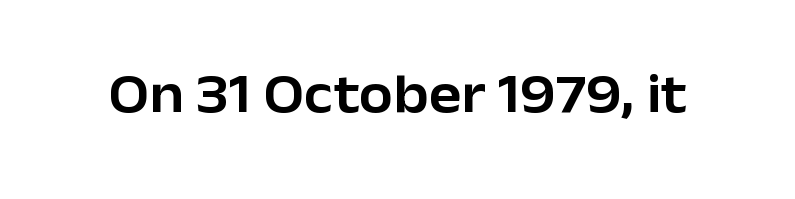
The image shows 55 px sans-serif type, upright; set normal letter spacing, not underlined; low stroke contrast and a medium x-height.
